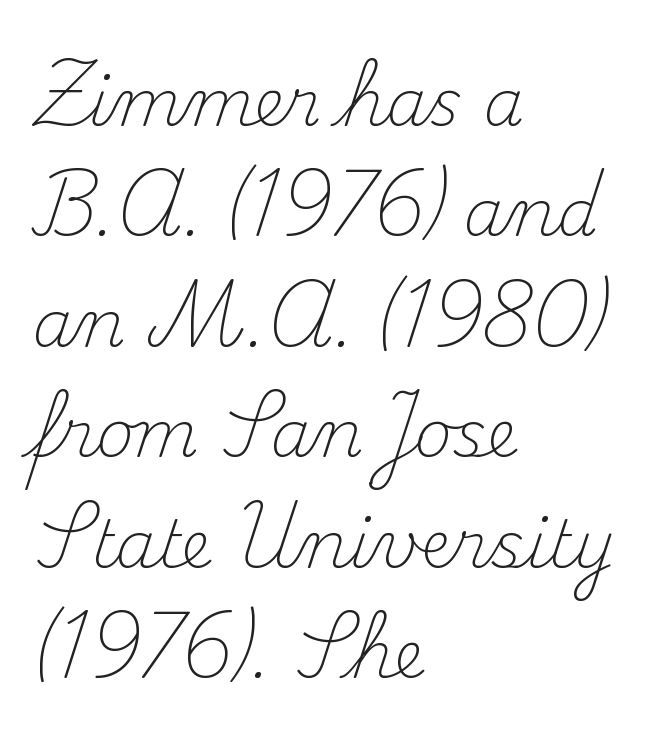
The image shows 65 px light serif type; set left-aligned, normal line spacing (1.7x), normal letter spacing, not underlined; medium stroke contrast and a small x-height.
